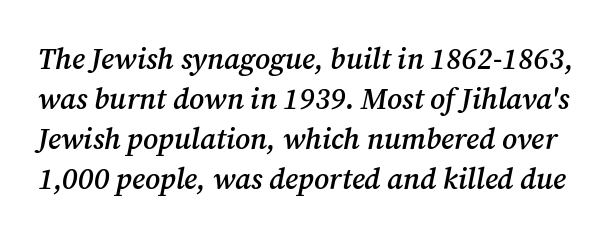
Font category for this specimen: serif. The passage shown is typed in a proportional face where columns would drift. Each glyph is drawn with semibold strokes, heavier than normal yet not fully bold. Anything drawn beneath the words? Only blank space. The rendering keeps characters at their native spacing.
